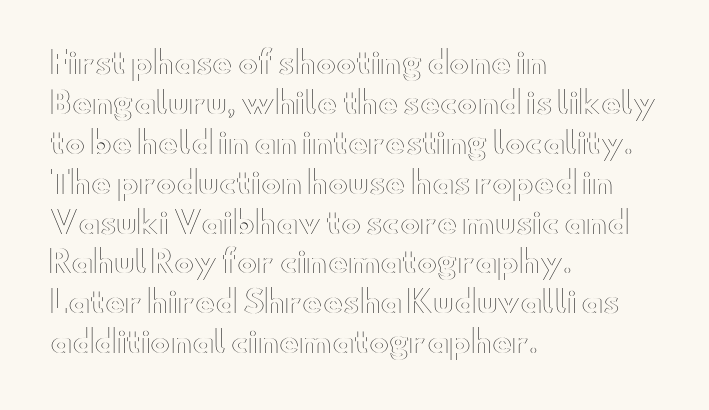
The image shows 30 px wide type, upright; set left-aligned, normal line spacing (1.33x), normal letter spacing, not underlined; a small x-height.
